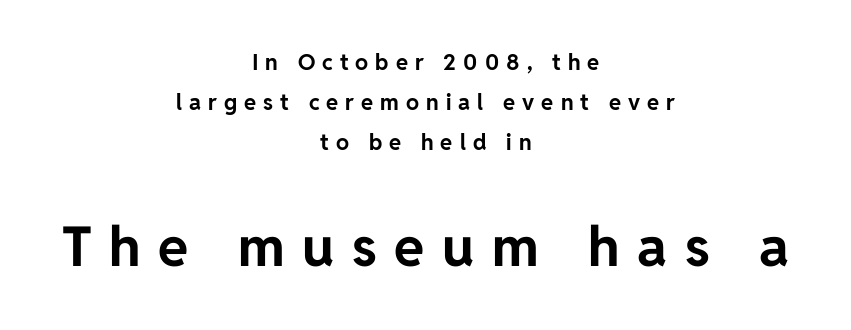
{"serif": "no", "italic": "no", "bold": "yes", "weight": "bold", "width": "normal", "stroke_contrast": "low", "x_height": "medium", "monospaced": "no", "underline": "no", "align": "center", "line_spacing_ratio": 1.81, "letter_spacing": "wide", "letter_spacing_em": 0.32, "larger_block": "second", "size_ratio": 2.5, "glyph_px": 55}
